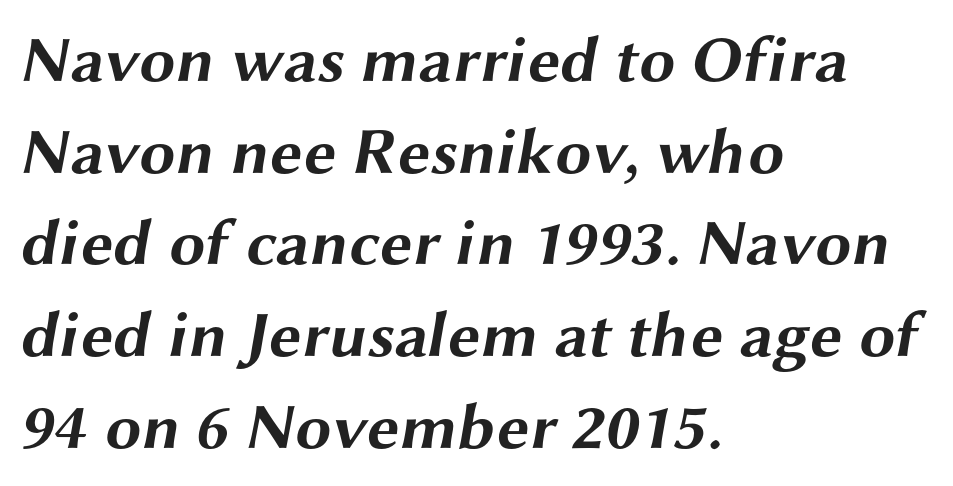
{"serif": "no", "bold": "yes", "weight": "bold", "width": "wide", "stroke_contrast": "medium", "x_height": "medium", "monospaced": "no", "underline": "no", "align": "left", "line_spacing": "normal", "line_spacing_ratio": 1.41, "letter_spacing": "normal", "letter_spacing_em": 0.0, "glyph_px": 65}
